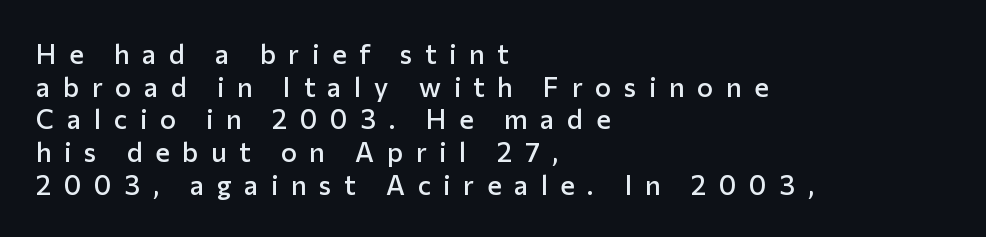
Q: Is the text bold? A: Semi-bold.
Q: Is the text italic (slanted)? A: No, it is upright.
Q: Is the text underlined? A: No.
Q: How is the paragraph aligned? A: Left-aligned.
Q: Is the spacing between letters normal or unusually wide? A: Unusually wide.
